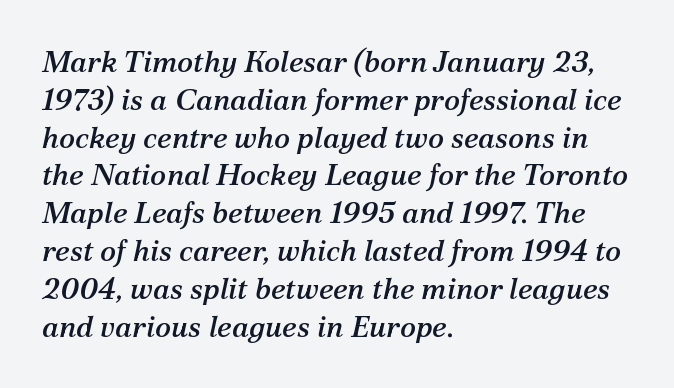
Italic? Definitely — the glyphs are oblique. Check the space under the baseline: it is left empty. Serifs: yes, visible at the terminals of the letterforms. If you drew a ruler down the left edge, every line would touch it. The face used here is proportionally spaced, like ordinary book or web type. This sample uses plain, unmodified letter spacing.
